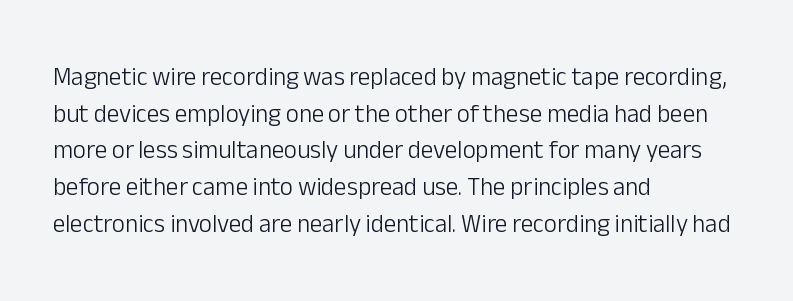
Q: Is the text bold? A: No.
Q: Is the text italic (slanted)? A: No, it is upright.
Q: Is the text underlined? A: No.
Q: How is the paragraph aligned? A: Left-aligned.
Q: Is the spacing between letters normal or unusually wide? A: Normal.
Q: Is the spacing between lines tight, normal or loose? A: Normal.
